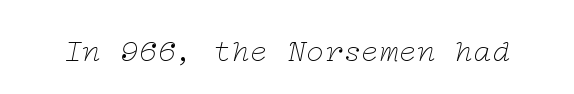
Q: Is the text bold? A: No.
Q: Is the text italic (slanted)? A: Yes, it leans right by about 12 degrees.
Q: Is the typeface a serif or a sans-serif typeface? A: Serif.
Q: Is the text underlined? A: No.
Q: Is the spacing between letters normal or unusually wide? A: Normal.
Q: Width (condensed, normal, or wide)? A: Wide.
Q: Stroke contrast? A: Low.
Q: x-height? A: Medium.
